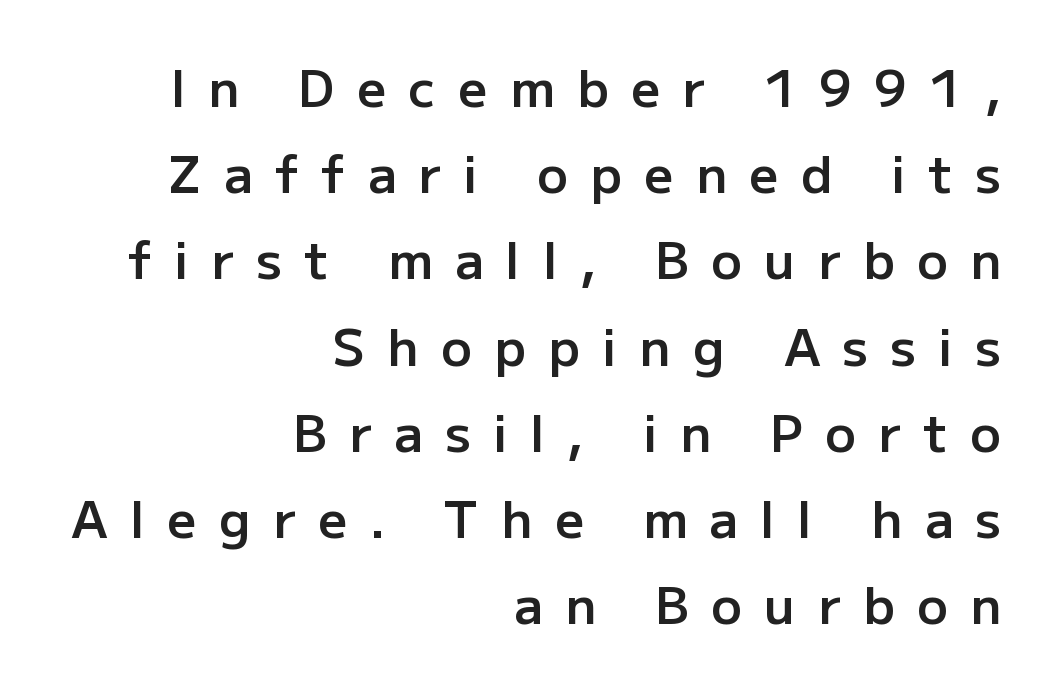
Layout note: lines flush right. Style check: upright. The designer went with a sans here, leaving each stem footless. Here the glyphs are tracked loosely, breaking word shapes into spaced letters.
